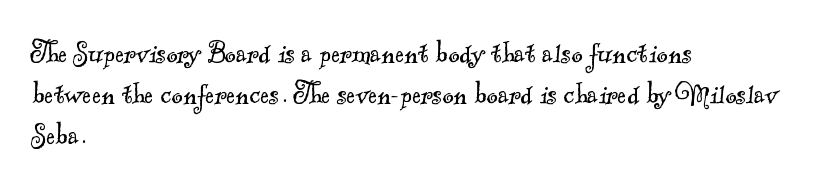
These lines are composed in type with serifs. Line starts are locked; line ends wander. Nothing heavy about these letters — not bold at all. The area under the type is left untouched. You could not count columns in this text — the font is proportionally spaced. A typesetter would call this zero additional tracking.
